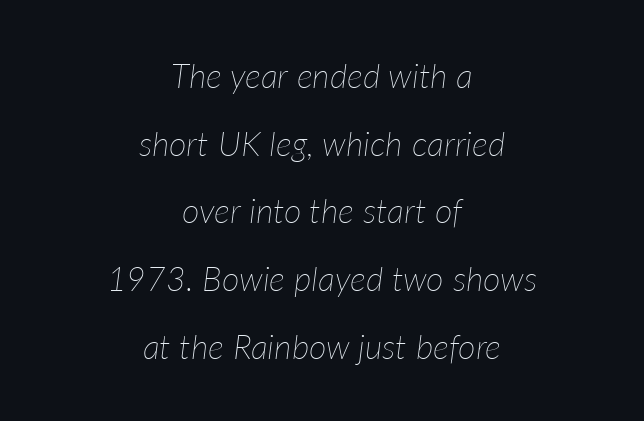
Q: Is the text bold? A: No.
Q: Is the text italic (slanted)? A: Yes, it leans right by about 7 degrees.
Q: Is the text underlined? A: No.
Q: How is the paragraph aligned? A: Centered.
Q: Is the spacing between letters normal or unusually wide? A: Normal.
Q: Is the spacing between lines tight, normal or loose? A: Loose.
Q: Width (condensed, normal, or wide)? A: Normal.
Q: Stroke contrast? A: Low.
Q: x-height? A: Medium.
Q: Monospaced? A: No.
